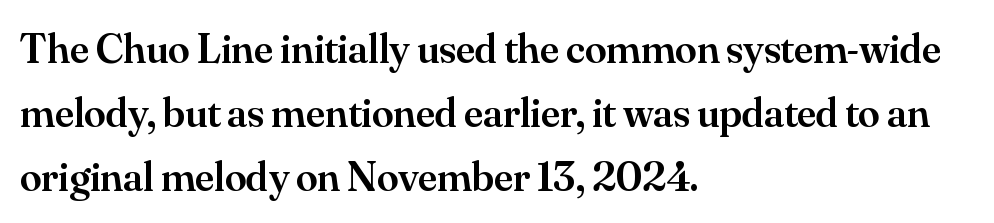
The image shows 43 px semibold serif type, upright; set left-aligned, normal line spacing (1.49x), normal letter spacing, not underlined; medium stroke contrast and a small x-height.
